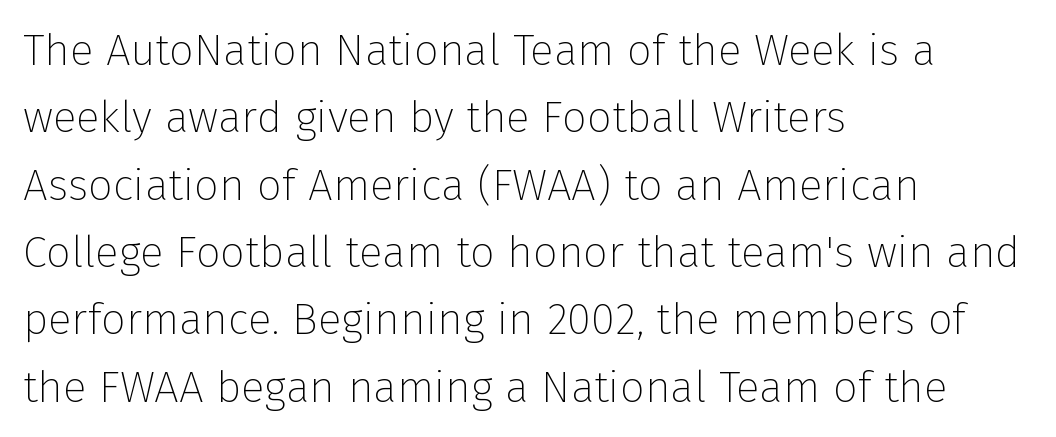
The image shows 44 px thin sans-serif type, upright; set left-aligned, normal line spacing (1.53x), normal letter spacing, not underlined; low stroke contrast and a medium x-height.
